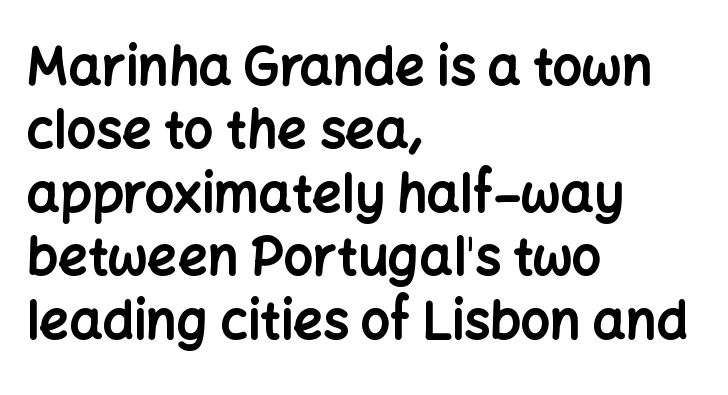
Note the varied advance widths — an 'i' is clearly narrower than an 'm'. Is the letter spacing exaggerated? No — it looks like the ordinary default. Emphasis by weight is at full strength: bold. Visually the block forms a straight wall on the left and a jagged coastline on the right. These lines are composed in type without serifs.
